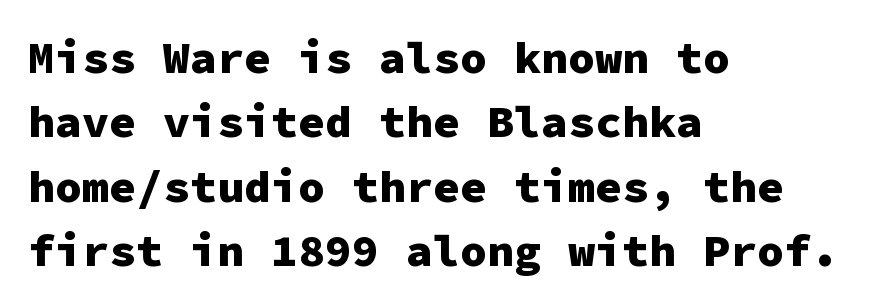
To sum up the face: it is a sans, with no serifs. A bare baseline throughout the passage. Whoever set this chose a conventional vertical rhythm. Every stem runs plumb, perpendicular to the baseline.
